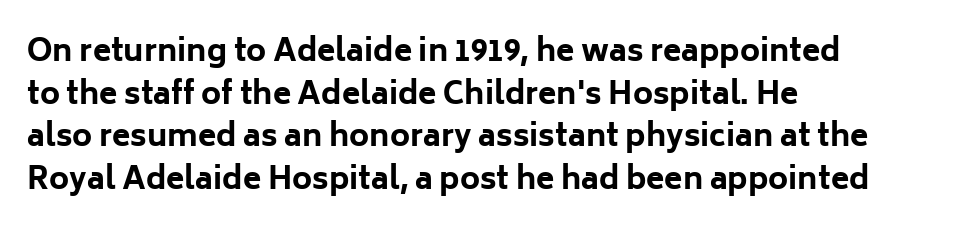
The image shows 30 px bold sans-serif type, upright; set left-aligned, normal line spacing (1.42x), normal letter spacing, not underlined; low stroke contrast and a medium x-height.
